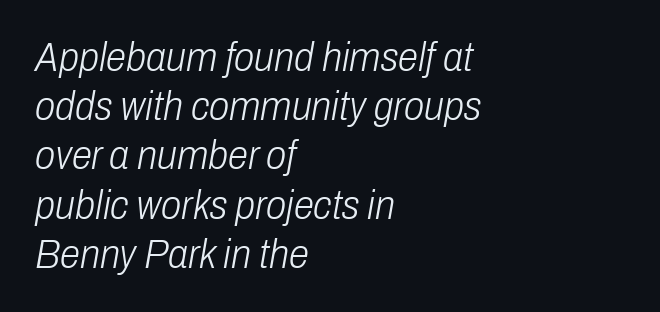
{"italic": "yes", "lean": "right", "slant_degrees": 10, "bold": "no", "weight": "light", "width": "condensed", "stroke_contrast": "low", "x_height": "medium", "monospaced": "no", "underline": "no", "align": "left", "line_spacing_ratio": 1.2, "letter_spacing": "normal", "letter_spacing_em": 0.0, "glyph_px": 41}
